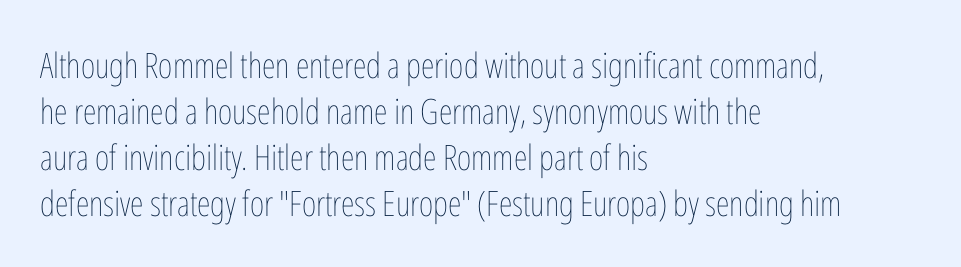
{"italic": "no", "bold": "no", "weight": "thin", "width": "condensed", "stroke_contrast": "low", "x_height": "medium", "monospaced": "no", "underline": "no", "align": "left", "line_spacing": "normal", "line_spacing_ratio": 1.31, "letter_spacing": "normal", "letter_spacing_em": 0.0, "glyph_px": 35}
